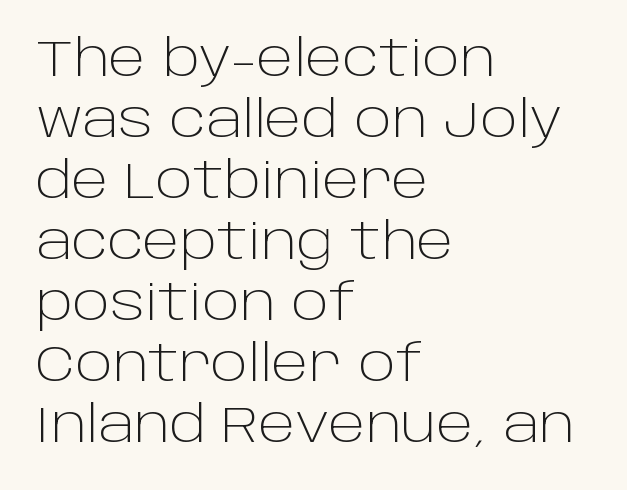
The letterforms sit at book weight or below. Plain, unruled lines of type. The lettering holds an erect, upright posture throughout. Compared with a centered layout, this one pins lines to the left instead. The rendering uses natural spacing where letterforms have individual widths. The typeface chosen for these lines omits serifs.
